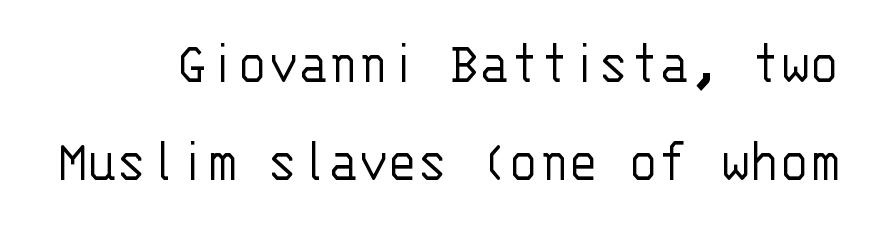
{"serif": "no", "italic": "no", "bold": "no", "weight": "light", "width": "normal", "stroke_contrast": "low", "x_height": "large", "monospaced": "yes", "underline": "no", "line_spacing": "normal", "line_spacing_ratio": 1.58, "letter_spacing": "normal", "letter_spacing_em": 0.0, "glyph_px": 62}
